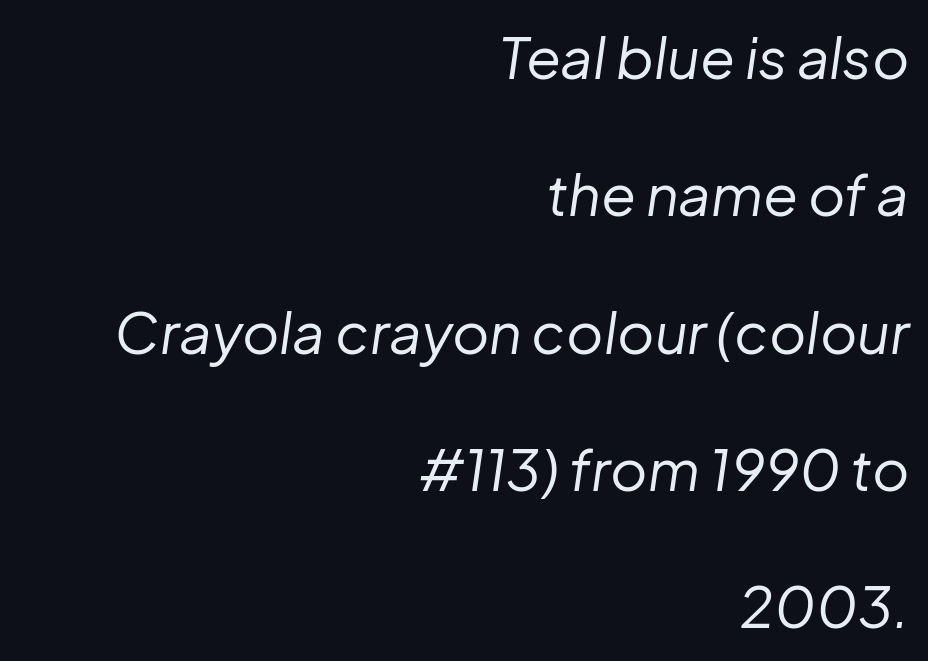
Character widths vary here, with narrow letters taking less room than wide ones. Leftover space on each line is placed entirely before the opening word. In terms of posture, this sample is oblique. Check under the words: just untouched page.
